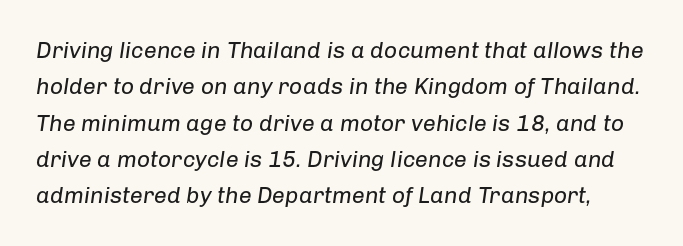
{"italic": "yes", "lean": "right", "slant_degrees": 8, "bold": "no", "underline": "no", "line_spacing": "normal", "line_spacing_ratio": 1.58, "letter_spacing": "normal", "letter_spacing_em": 0.0, "glyph_px": 23}
